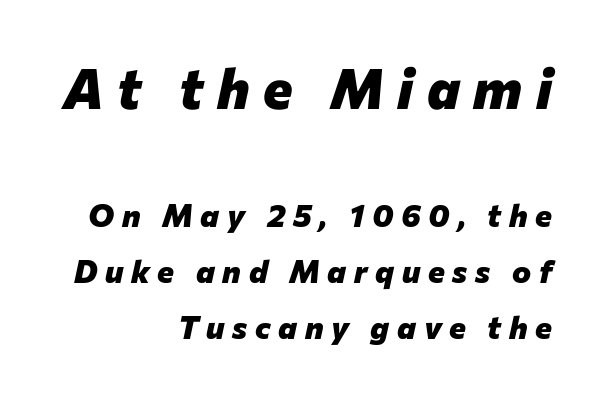
The image shows 56 px heavy type, italic (leaning right); set right-aligned, line spacing 1.74x, unusually wide letter spacing (+0.24 em), not underlined; the first (top) block is 1.75x larger; low stroke contrast and a medium x-height.
